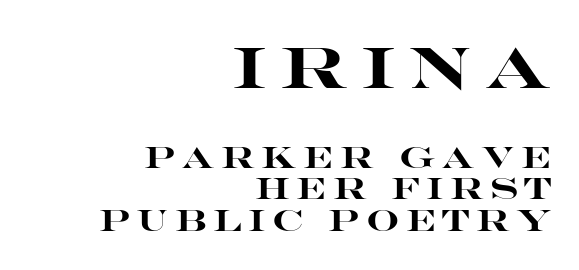
The image shows 58 px heavy, wide type, upright; set right-aligned, tight line spacing (1.09x), unusually wide letter spacing (+0.22 em), not underlined; the first (top) block is 2.0x larger; high stroke contrast and a large x-height.
